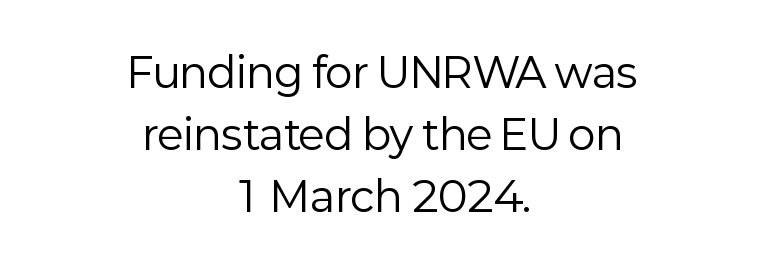
The image shows 41 px regular-weight sans-serif type, upright; set centered, normal line spacing (1.51x), normal letter spacing, not underlined; low stroke contrast and a medium x-height.
